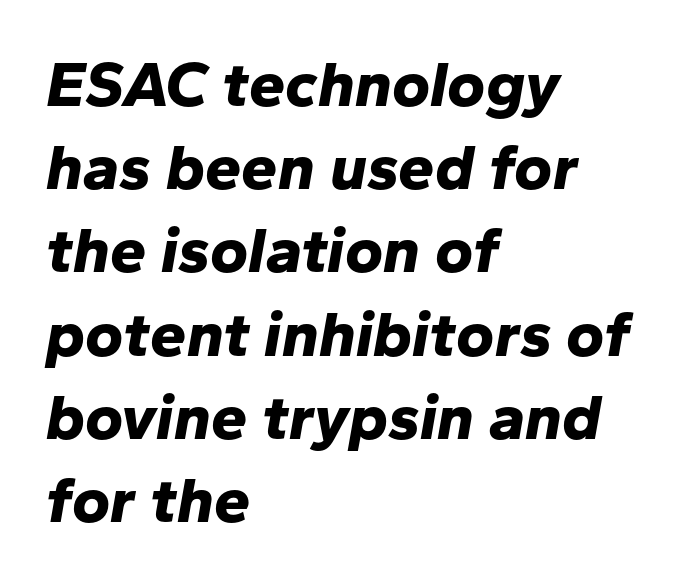
The image shows 65 px bold type, italic (leaning right); set left-aligned, normal line spacing (1.28x), normal letter spacing, not underlined; low stroke contrast and a medium x-height.
